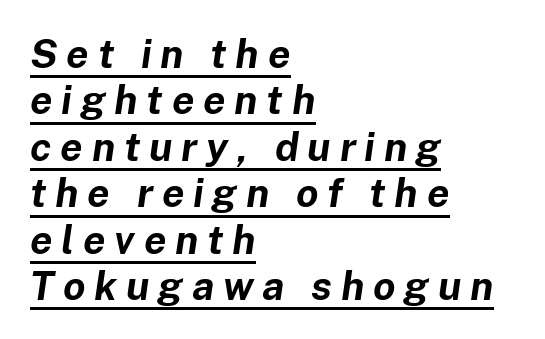
{"italic": "yes", "lean": "right", "slant_degrees": 8, "bold": "yes", "weight": "bold", "width": "normal", "stroke_contrast": "low", "x_height": "medium", "monospaced": "no", "underline": "yes", "align": "left", "line_spacing_ratio": 1.16, "letter_spacing": "wide", "letter_spacing_em": 0.22, "glyph_px": 40}
